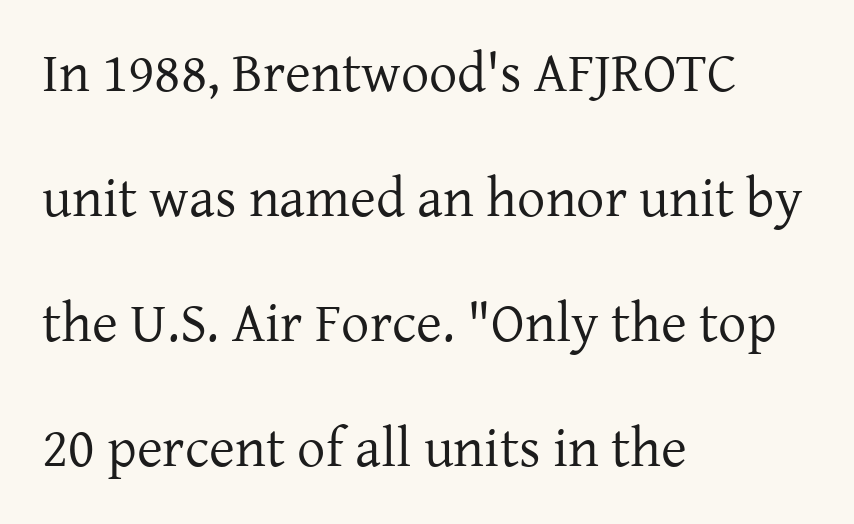
{"serif": "yes", "italic": "no", "bold": "no", "weight": "regular", "width": "normal", "stroke_contrast": "low", "x_height": "medium", "monospaced": "no", "underline": "no", "align": "left", "line_spacing": "loose", "line_spacing_ratio": 2.23, "letter_spacing": "normal", "letter_spacing_em": 0.0, "glyph_px": 56}
